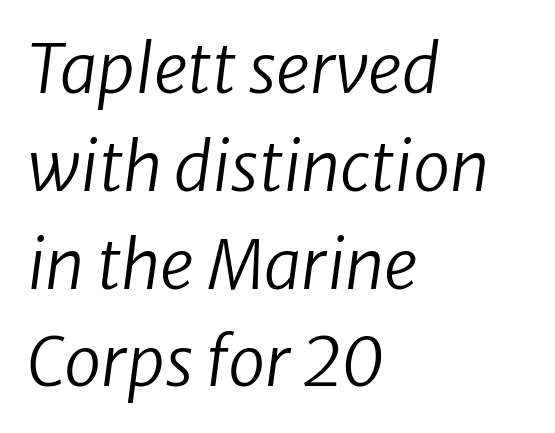
The rendering uses natural spacing where letterforms have individual widths. Evenly set lines give the paragraph a standard silhouette. Layout note: lines flush left. The weight would be labelled regular, book, light, or lighter still.
